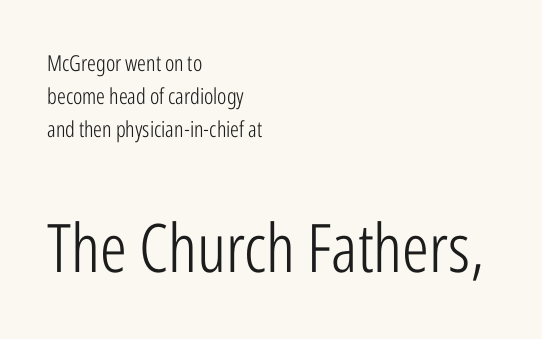
The image shows 67 px light, condensed sans-serif type, upright; set left-aligned, normal line spacing (1.5x), normal letter spacing, not underlined; the second (bottom) block is 3.05x larger; low stroke contrast and a medium x-height.
